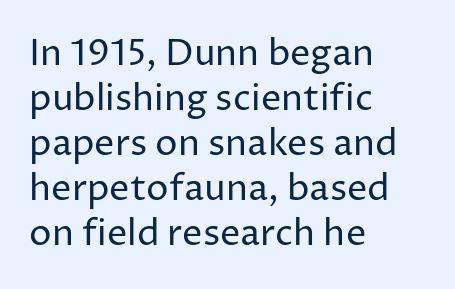
Q: Is the text bold? A: No.
Q: Is the text italic (slanted)? A: No, it is upright.
Q: Is the typeface a serif or a sans-serif typeface? A: Sans-serif.
Q: Is the text underlined? A: No.
Q: How is the paragraph aligned? A: Left-aligned.
Q: Is the spacing between letters normal or unusually wide? A: Normal.
Q: Is the spacing between lines tight, normal or loose? A: Normal.
Q: Width (condensed, normal, or wide)? A: Normal.
Q: Stroke contrast? A: Low.
Q: x-height? A: Medium.
Q: Monospaced? A: No.
